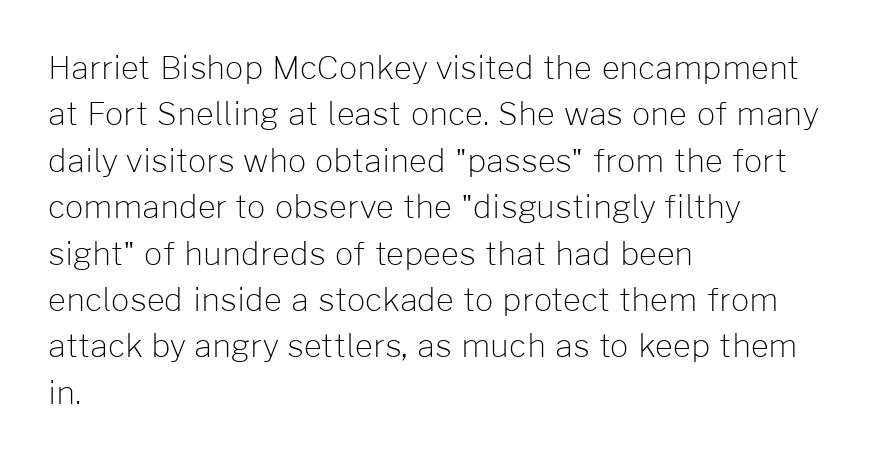
Vertical spacing — default. Each word holds together tightly as a unit, with standard inter-letter gaps. These lines are rendered in a variable-pitch font. Which margin do the lines hug? The left one — the right edge is uneven. Ink coverage per letter is moderate at most.
